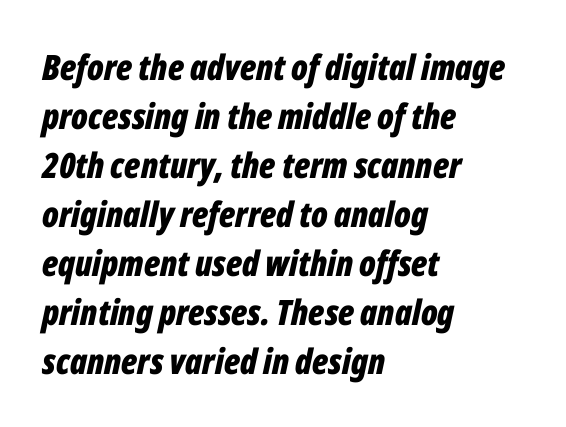
{"italic": "yes", "lean": "right", "slant_degrees": 12, "bold": "yes", "weight": "bold", "width": "condensed", "stroke_contrast": "low", "x_height": "medium", "monospaced": "no", "underline": "no", "align": "left", "line_spacing": "normal", "line_spacing_ratio": 1.4, "letter_spacing": "normal", "letter_spacing_em": 0.0, "glyph_px": 35}
